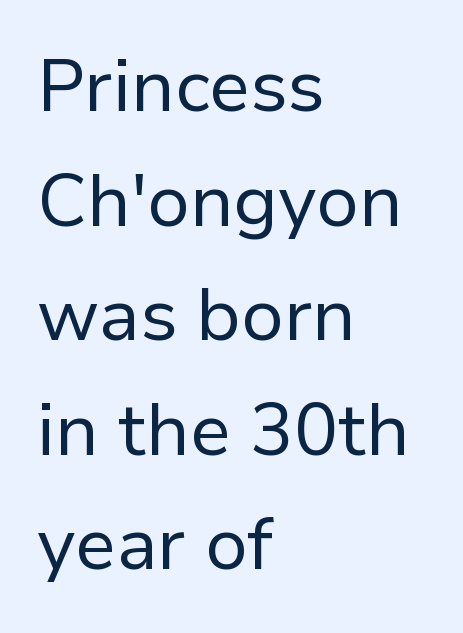
The image shows 73 px regular-weight sans-serif type, upright; set left-aligned, normal line spacing (1.57x), normal letter spacing, not underlined; low stroke contrast and a medium x-height.
